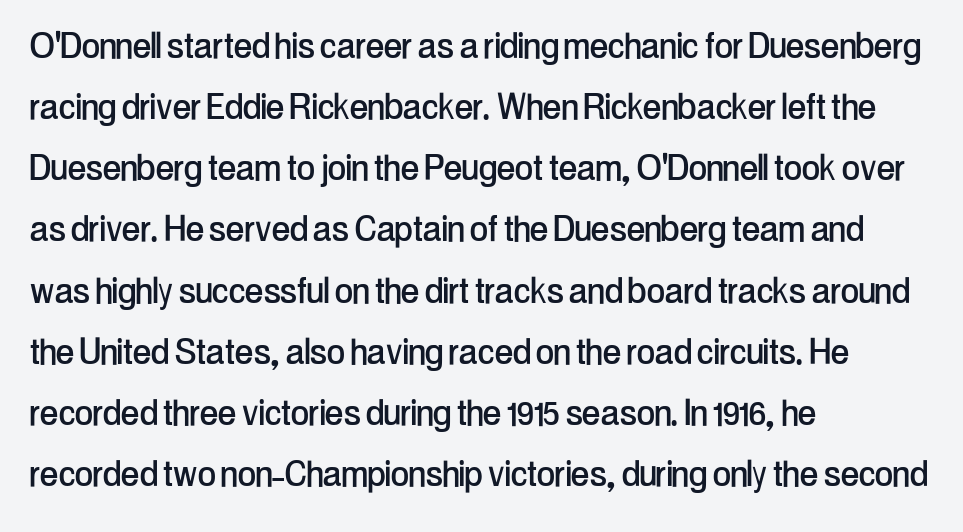
Q: Is the text italic (slanted)? A: No, it is upright.
Q: Is the typeface a serif or a sans-serif typeface? A: Sans-serif.
Q: Is the text underlined? A: No.
Q: How is the paragraph aligned? A: Left-aligned.
Q: Is the spacing between letters normal or unusually wide? A: Normal.
Q: Is the spacing between lines tight, normal or loose? A: Normal.
Q: Width (condensed, normal, or wide)? A: Condensed.
Q: Stroke contrast? A: Low.
Q: x-height? A: Medium.
Q: Monospaced? A: No.
